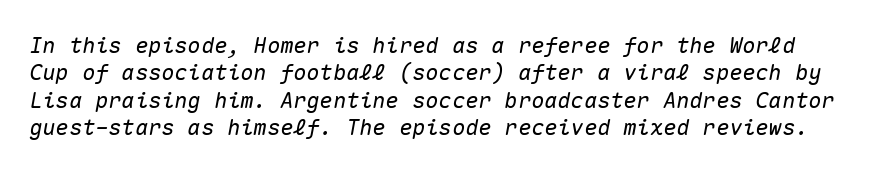
Does the lettering tilt? It does — this is italic. Letter spacing: default. A clean baseline with only descenders dipping below it.
